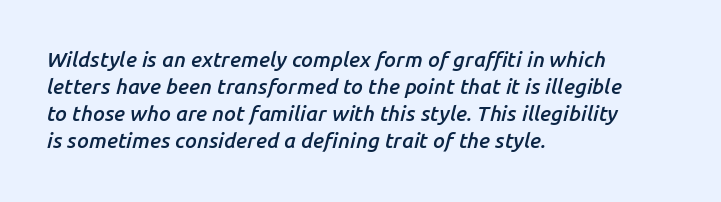
Q: Is the text bold? A: Semi-bold.
Q: Is the text italic (slanted)? A: Yes, it leans right by about 14 degrees.
Q: Is the text underlined? A: No.
Q: How is the paragraph aligned? A: Left-aligned.
Q: Is the spacing between letters normal or unusually wide? A: Normal.
Q: Is the spacing between lines tight, normal or loose? A: Normal.
